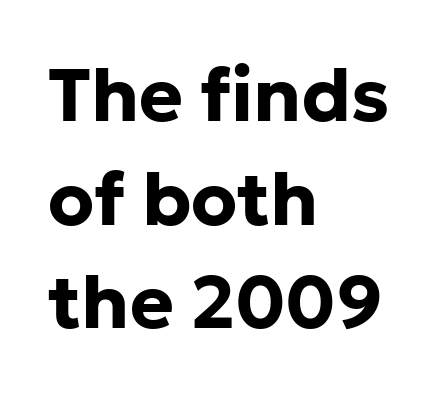
{"serif": "no", "italic": "no", "bold": "yes", "weight": "bold", "width": "normal", "stroke_contrast": "low", "x_height": "medium", "monospaced": "no", "underline": "no", "align": "left", "line_spacing": "normal", "line_spacing_ratio": 1.4, "letter_spacing": "normal", "letter_spacing_em": 0.0, "glyph_px": 74}
